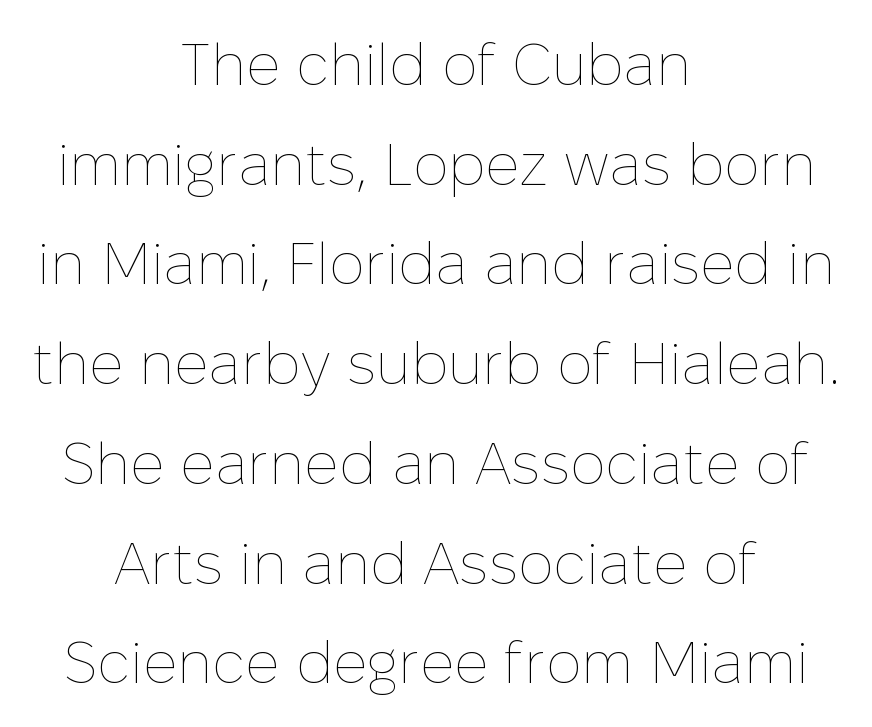
{"italic": "no", "bold": "no", "weight": "thin", "width": "normal", "stroke_contrast": "low", "x_height": "medium", "monospaced": "no", "underline": "no", "align": "center", "line_spacing": "normal", "line_spacing_ratio": 1.69, "letter_spacing": "normal", "letter_spacing_em": 0.0, "glyph_px": 59}
